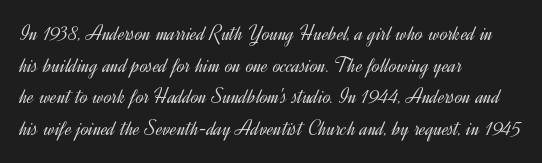
Q: Is the text bold? A: No.
Q: Is the text italic (slanted)? A: Yes.
Q: Is the text underlined? A: No.
Q: How is the paragraph aligned? A: Left-aligned.
Q: Is the spacing between letters normal or unusually wide? A: Normal.
Q: Is the spacing between lines tight, normal or loose? A: Normal.
